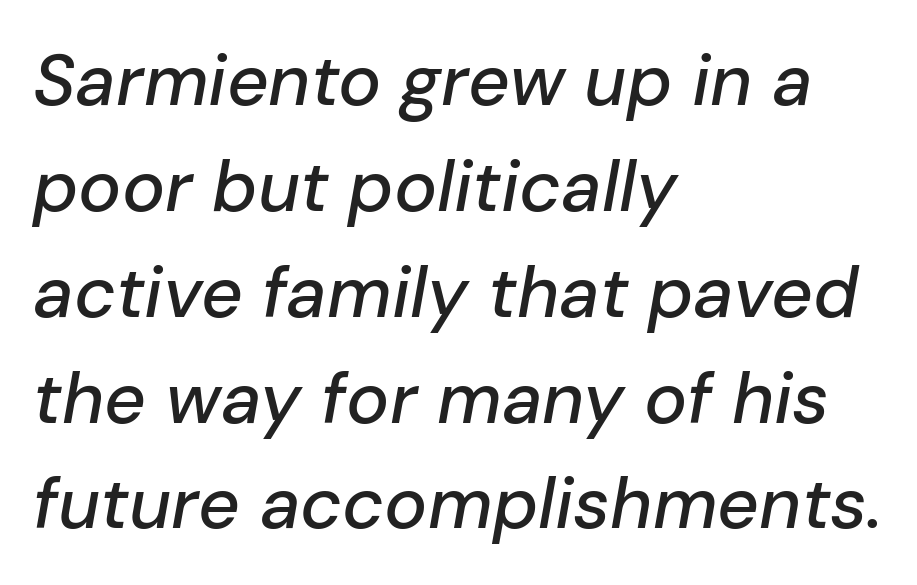
Here the glyphs are tracked normally, forming tight word shapes. A typesetter would call this proportional, since set widths differ per character. Students, observe: this is what conventionally led text looks like. The paragraph shown leans on its left margin. No word sits above an underline. Notice how the stems are inclined rather than vertical — that's the hallmark of italics.
